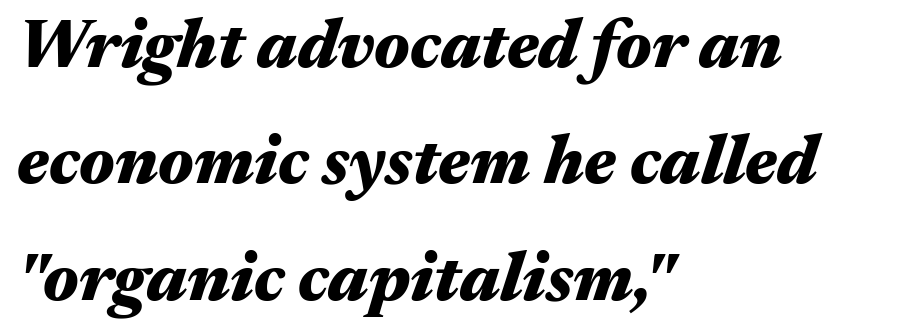
Q: Is the text bold? A: Yes.
Q: Is the text italic (slanted)? A: Yes, it leans right by about 17 degrees.
Q: Is the text underlined? A: No.
Q: How is the paragraph aligned? A: Left-aligned.
Q: Is the spacing between letters normal or unusually wide? A: Normal.
Q: Width (condensed, normal, or wide)? A: Wide.
Q: Stroke contrast? A: Medium.
Q: x-height? A: Medium.
Q: Monospaced? A: No.
